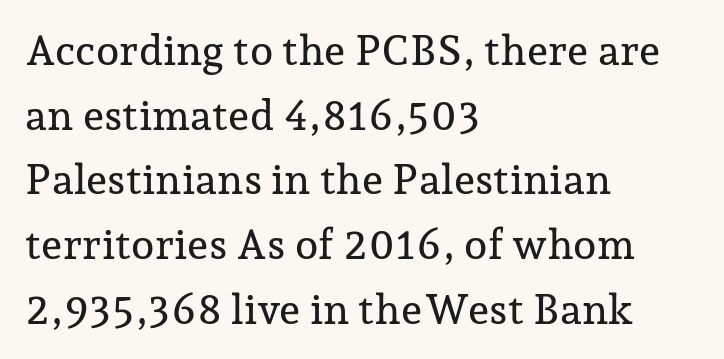
Quick note: underline off. This sample keeps an unexceptional amount of space between lines. Upright lettering throughout. Is this a fixed-width face? No — the glyphs have proportional, varying widths. Horizontal alignment here is leftward, the default for most running prose.
